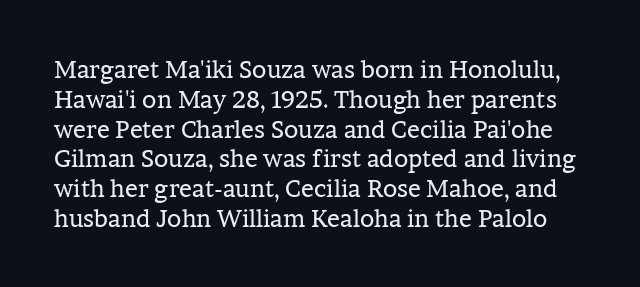
Q: Is the text bold? A: No.
Q: Is the text italic (slanted)? A: No, it is upright.
Q: Is the text underlined? A: No.
Q: Is the spacing between letters normal or unusually wide? A: Normal.
